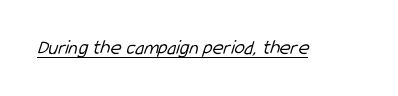
Q: Is the text bold? A: No.
Q: Is the text underlined? A: Yes.
Q: Is the spacing between letters normal or unusually wide? A: Normal.
